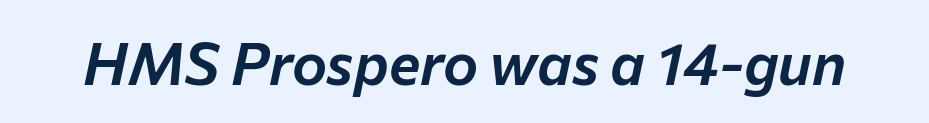
Check the space under the baseline: it is left empty. In terms of letterspacing, this is plain default setting. Is this a fixed-width face? No — the glyphs have proportional, varying widths. Style check: oblique.
